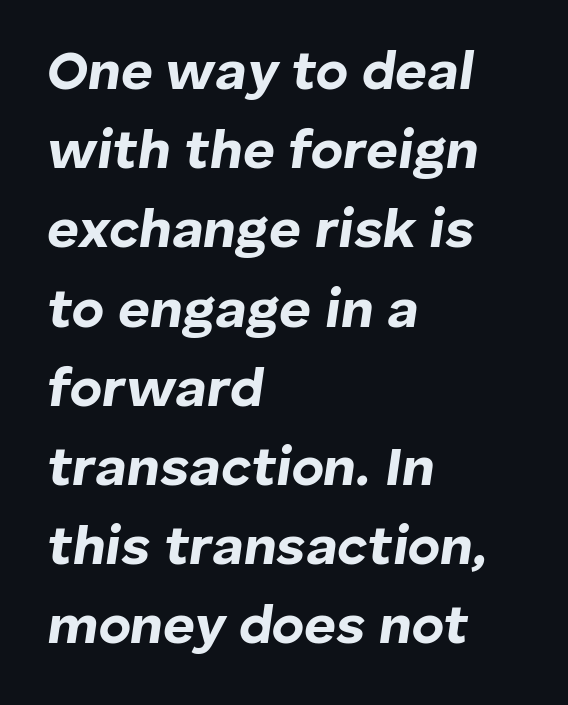
No word sits above an underline. These lines are rendered in a variable-pitch font. The face used here is rendered with its standard letterfit. How would I describe the line gaps? Plain and ordinary. Does the weight exceed regular? Yes, all the way to bold. Horizontally, the lines are justified to the leading edge only.
